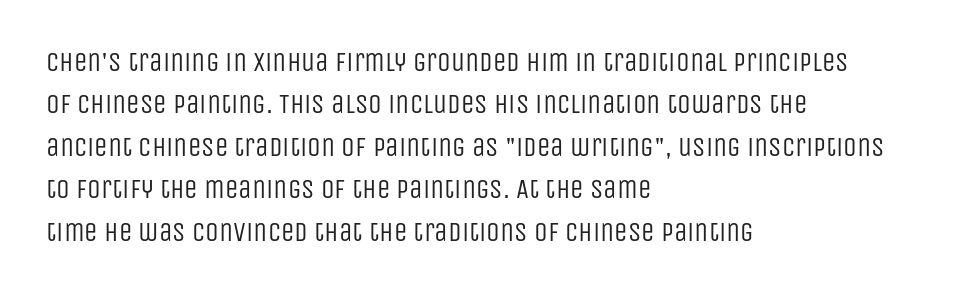
The image shows 27 px text type, upright; set left-aligned, normal line spacing (1.57x), normal letter spacing, not underlined.
